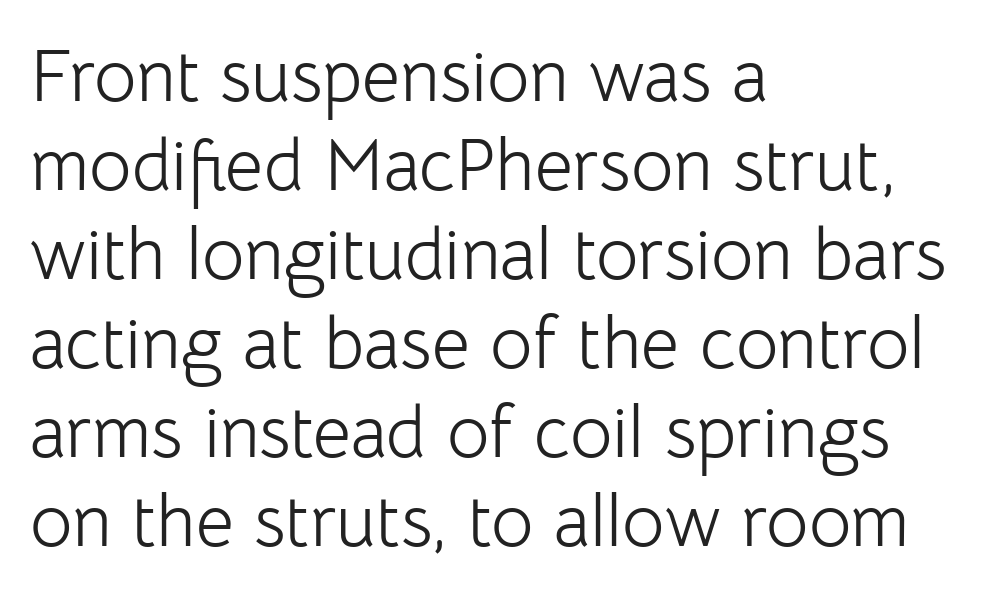
The image shows 73 px light sans-serif type, upright; set left-aligned, line spacing 1.22x, normal letter spacing, not underlined; low stroke contrast and a medium x-height.
